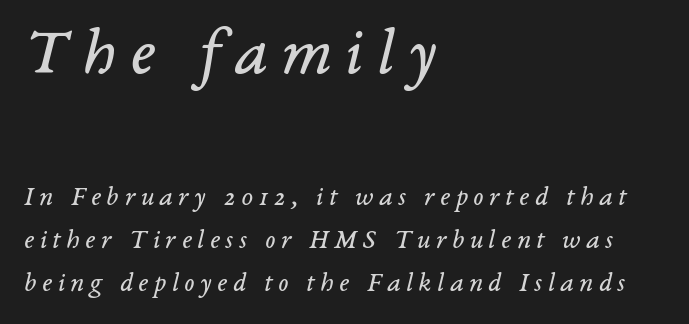
Q: Is the text bold? A: No.
Q: Is the text italic (slanted)? A: Yes, it leans right by about 14 degrees.
Q: Is the typeface a serif or a sans-serif typeface? A: Serif.
Q: Is the text underlined? A: No.
Q: How is the paragraph aligned? A: Left-aligned.
Q: Is the spacing between letters normal or unusually wide? A: Unusually wide.
Q: Is the spacing between lines tight, normal or loose? A: Normal.
Q: Which block of text is set in a larger size, the first (top) or the second (bottom)? A: The first (top) one.
Q: Width (condensed, normal, or wide)? A: Normal.
Q: Stroke contrast? A: Low.
Q: x-height? A: Medium.
Q: Monospaced? A: No.
